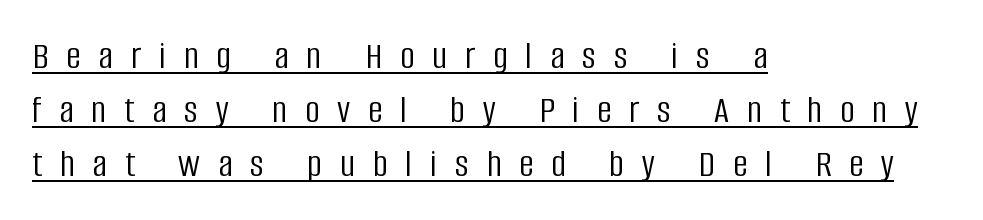
Each letter's strokes conclude bluntly, with no projecting serifs. This rendering uses left alignment, leaving the right contour irregular. In terms of posture, this sample is upright. Students, observe: this is what conventionally led text looks like. Think standard paragraph weight, or any step lighter than that. This sample uses expanded letter spacing, leaving extra air between glyphs.
